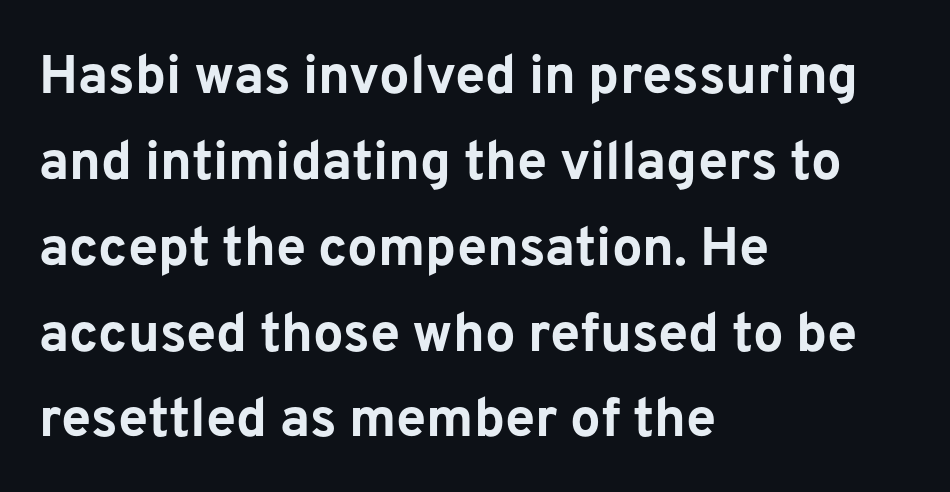
Q: Is the text bold? A: Yes.
Q: Is the text italic (slanted)? A: No, it is upright.
Q: Is the typeface a serif or a sans-serif typeface? A: Sans-serif.
Q: Is the text underlined? A: No.
Q: How is the paragraph aligned? A: Left-aligned.
Q: Is the spacing between letters normal or unusually wide? A: Normal.
Q: Is the spacing between lines tight, normal or loose? A: Normal.
Q: Width (condensed, normal, or wide)? A: Normal.
Q: Stroke contrast? A: Low.
Q: x-height? A: Medium.
Q: Monospaced? A: No.
